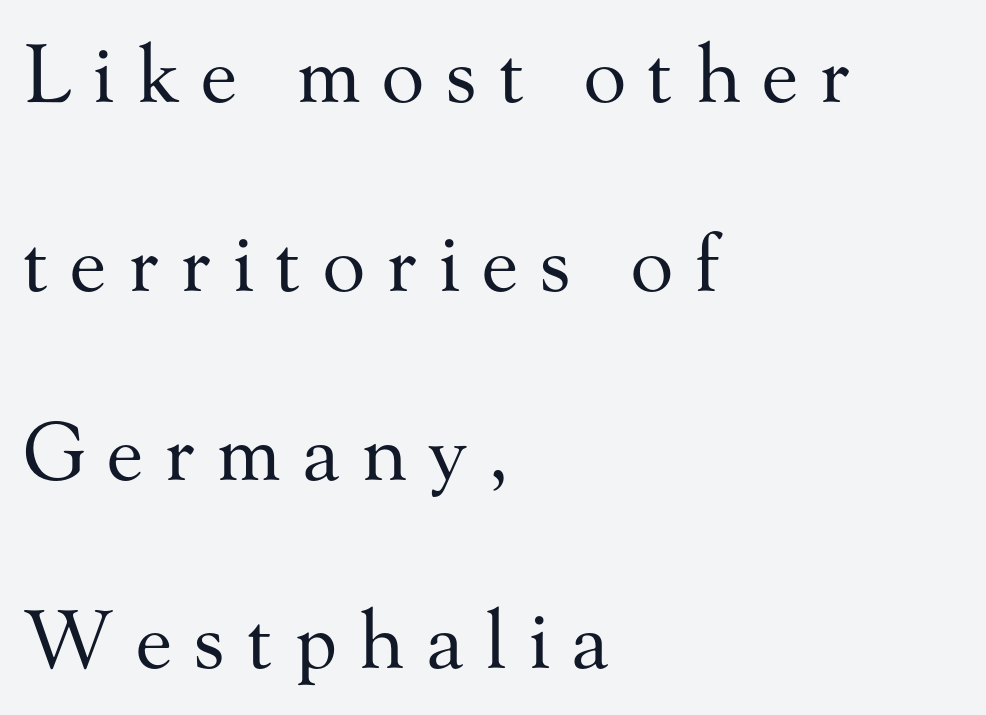
{"serif": "yes", "italic": "no", "bold": "no", "weight": "regular", "width": "normal", "stroke_contrast": "medium", "x_height": "small", "monospaced": "no", "underline": "no", "align": "left", "line_spacing": "loose", "line_spacing_ratio": 2.39, "letter_spacing": "wide", "letter_spacing_em": 0.27, "glyph_px": 79}
